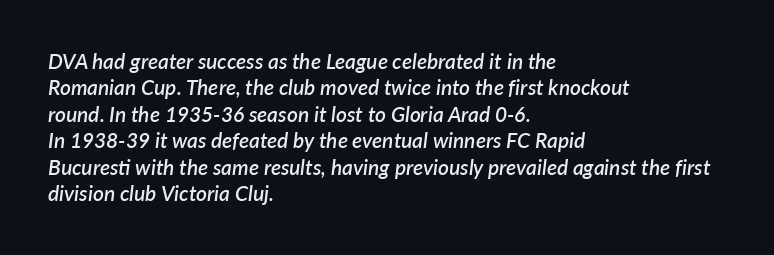
The image shows 21 px text type, italic (leaning right); set left-aligned, normal line spacing (1.26x), normal letter spacing, not underlined.
